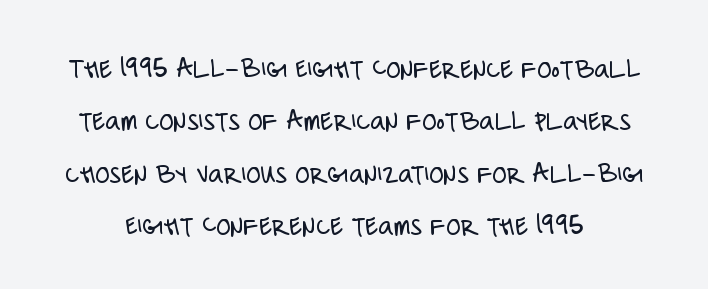
Glyph-to-glyph distance matches everyday printed text. Is this a sans? Yes — the strokes have no serifs. The type sits square on the baseline with zero lean. The words here are not underlined. The typeface has the unassuming heft of standard copy or less.
